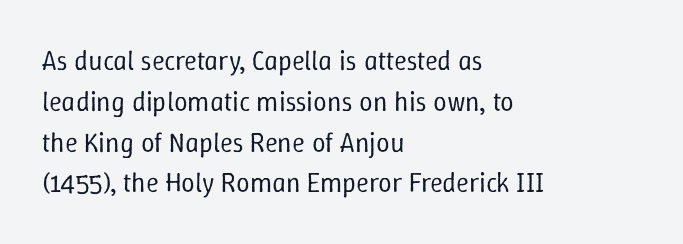
Q: Is the text bold? A: No.
Q: Is the text italic (slanted)? A: No, it is upright.
Q: Is the text underlined? A: No.
Q: How is the paragraph aligned? A: Left-aligned.
Q: Is the spacing between letters normal or unusually wide? A: Normal.
Q: Is the spacing between lines tight, normal or loose? A: Normal.
